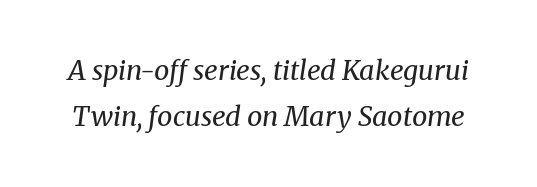
The image shows 27 px text type, italic (leaning right); set normal line spacing (1.69x), normal letter spacing, not underlined.
